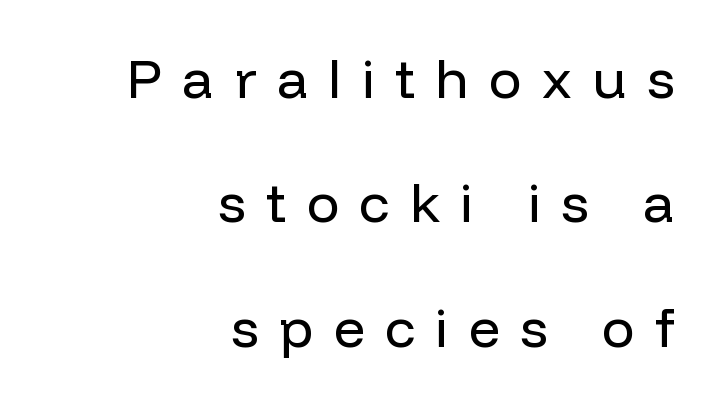
Is this a fixed-width face? No — the glyphs have proportional, varying widths. Is there much room between lines? Yes — plenty of vertical air separates them. Italic: no, the glyphs are upright roman. This is not heavy type; no bold has been used. Horizontal alignment here is rightward, an uncommon choice for prose.
